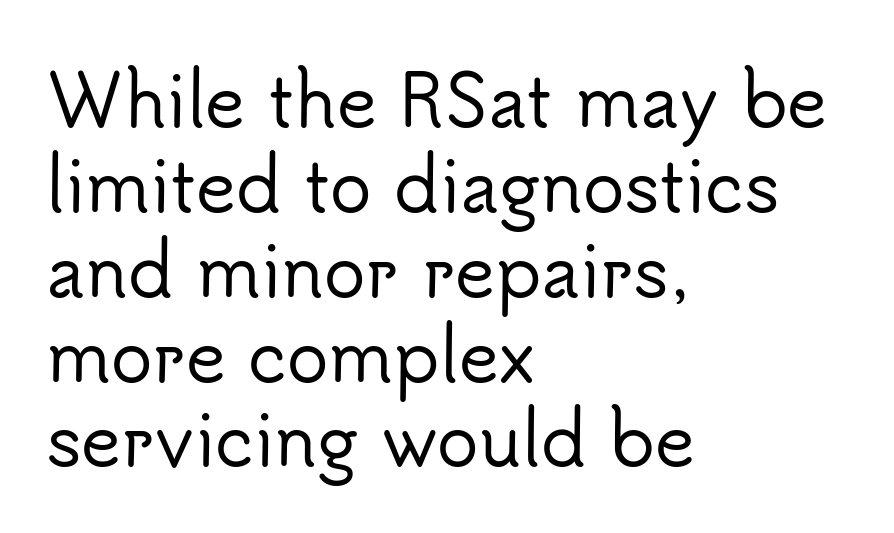
{"serif": "no", "italic": "no", "width": "normal", "stroke_contrast": "low", "x_height": "small", "monospaced": "no", "underline": "no", "align": "left", "line_spacing_ratio": 1.23, "letter_spacing": "normal", "letter_spacing_em": 0.0, "glyph_px": 69}
